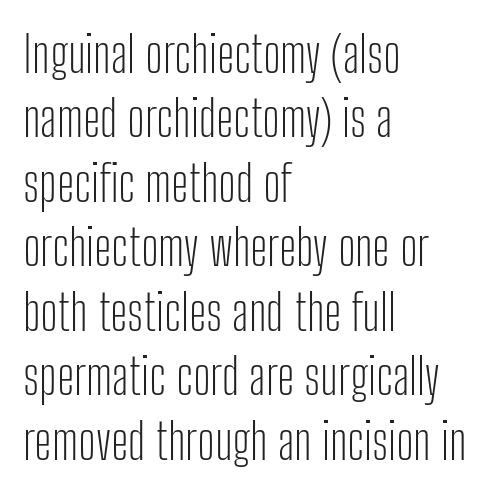
The image shows 50 px light, condensed sans-serif type, upright; set left-aligned, normal line spacing (1.29x), normal letter spacing, not underlined; low stroke contrast and a medium x-height.
